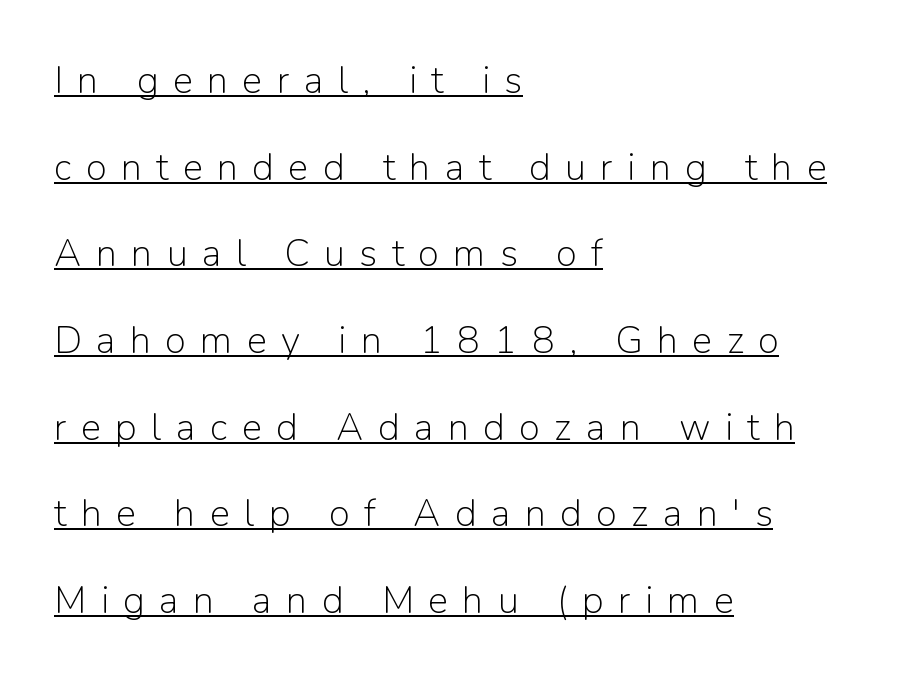
The image shows 38 px light sans-serif type, upright; set left-aligned, loose line spacing (2.28x), unusually wide letter spacing (+0.38 em), underlined; low stroke contrast and a medium x-height.
